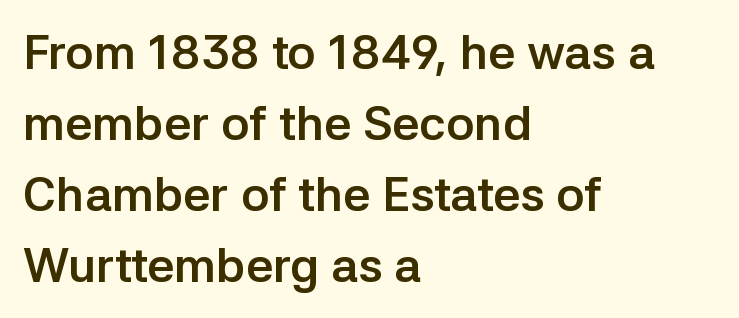
The image shows 48 px semibold sans-serif type, upright; set left-aligned, normal line spacing (1.48x), normal letter spacing, not underlined; low stroke contrast and a medium x-height.
